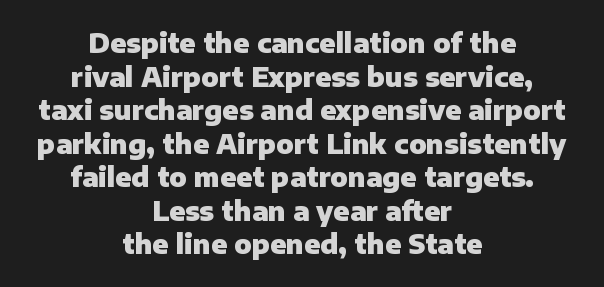
{"italic": "no", "bold": "yes", "underline": "no", "align": "center", "line_spacing": "normal", "line_spacing_ratio": 1.29, "letter_spacing": "normal", "letter_spacing_em": 0.0, "glyph_px": 26}
